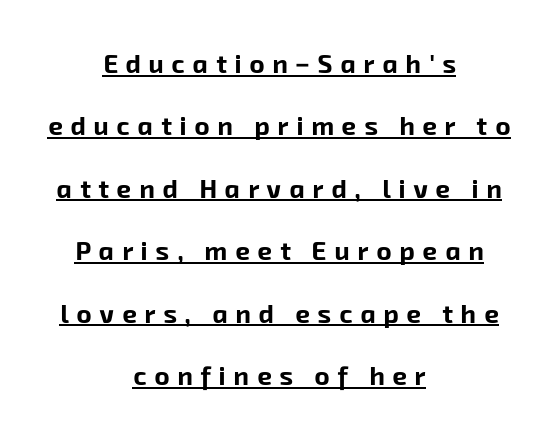
Q: Is the text bold? A: Yes.
Q: Is the text underlined? A: Yes.
Q: How is the paragraph aligned? A: Centered.
Q: Is the spacing between letters normal or unusually wide? A: Unusually wide.
Q: Is the spacing between lines tight, normal or loose? A: Loose.
